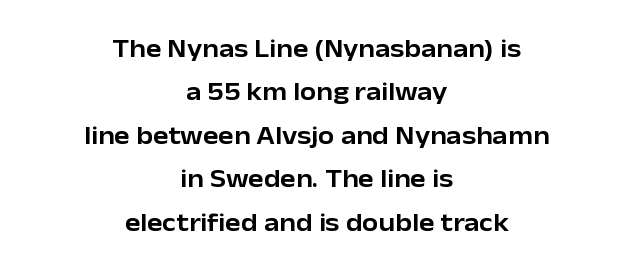
The image shows 26 px text type, upright; set centered, normal line spacing (1.67x), normal letter spacing, not underlined.
